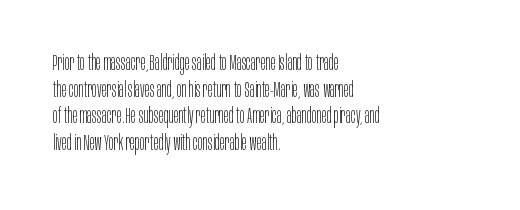
Summary of weight: not heavy and not bold. The vertical gap from one line to the next is medium. The type is set solid horizontally, with unmodified tracking. No italicization has been applied; the sample stays upright. The paragraph shown leans on its left margin. The gap between lines stays unmarked.
